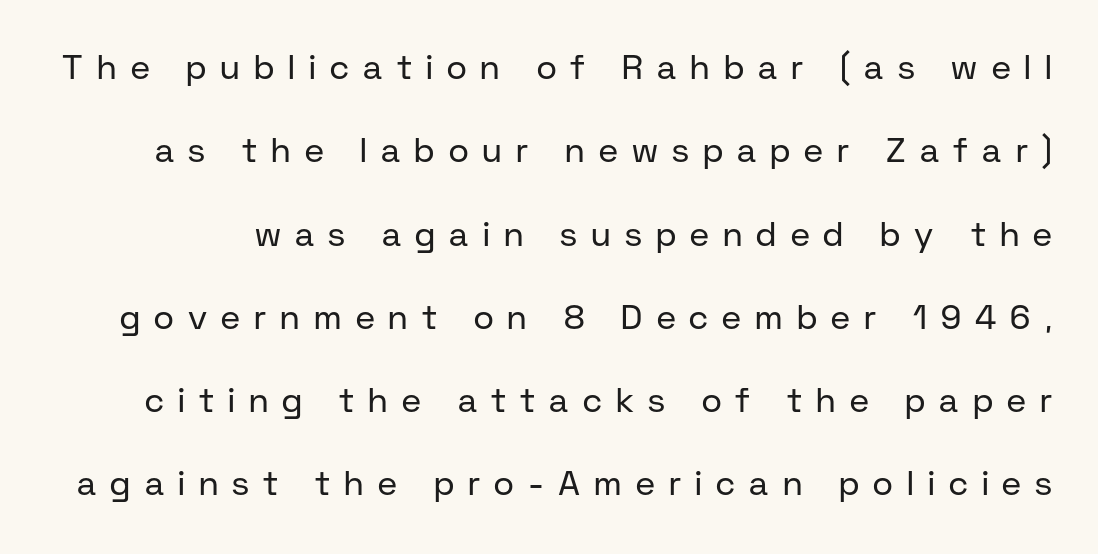
{"serif": "no", "italic": "no", "bold": "no", "weight": "regular", "width": "normal", "stroke_contrast": "low", "x_height": "medium", "monospaced": "no", "underline": "no", "line_spacing": "loose", "line_spacing_ratio": 2.45, "letter_spacing": "wide", "letter_spacing_em": 0.42, "glyph_px": 34}
